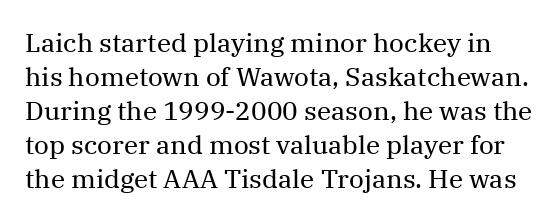
The image shows 26 px text type, upright; set normal line spacing (1.31x), normal letter spacing, not underlined.
